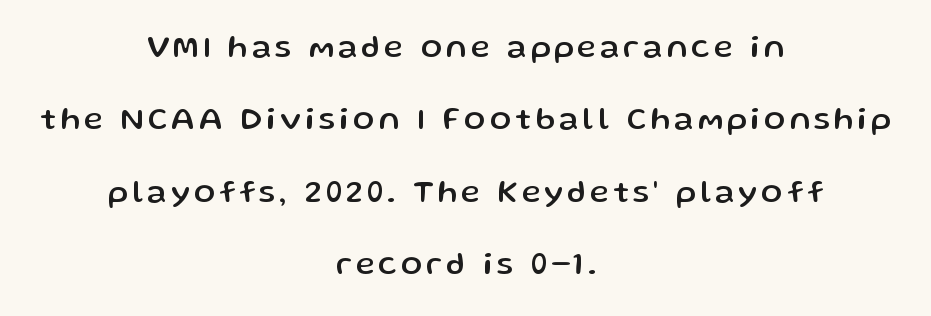
Q: Is the text italic (slanted)? A: No, it is upright.
Q: Is the typeface a serif or a sans-serif typeface? A: Sans-serif.
Q: Is the text underlined? A: No.
Q: How is the paragraph aligned? A: Centered.
Q: Is the spacing between lines tight, normal or loose? A: Loose.
Q: Width (condensed, normal, or wide)? A: Normal.
Q: Stroke contrast? A: Low.
Q: x-height? A: Medium.
Q: Monospaced? A: No.
